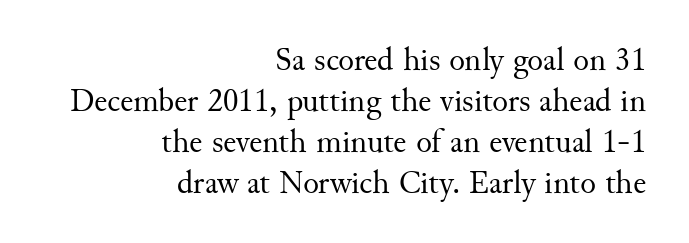
Casual observation: everything's shoved over to the right. The letterforms sit shoulder to shoulder at normal distance. Underlining? Definitely not there. Varying glyph widths throughout — classic text-font behaviour. Unlike italic type, these characters show no tilt at all. Bold? No — there's no thickening of the strokes.
